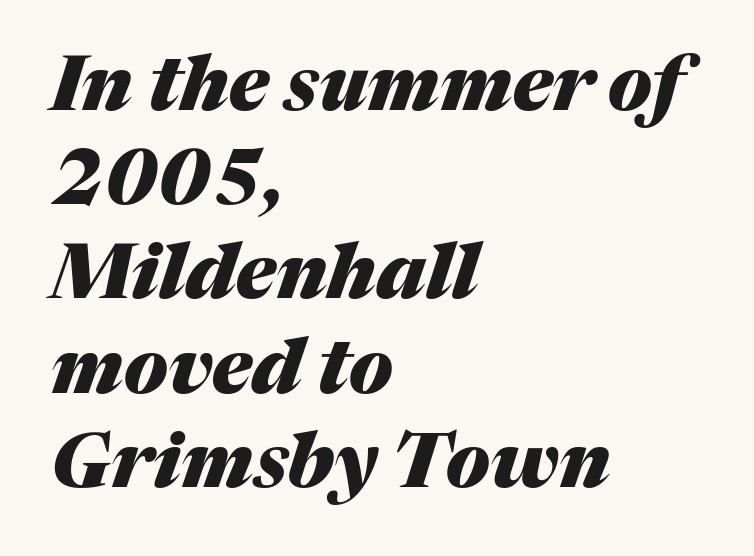
Q: Is the text bold? A: Yes.
Q: Is the text italic (slanted)? A: Yes, it leans right by about 17 degrees.
Q: Is the text underlined? A: No.
Q: How is the paragraph aligned? A: Left-aligned.
Q: Is the spacing between letters normal or unusually wide? A: Normal.
Q: Width (condensed, normal, or wide)? A: Normal.
Q: Stroke contrast? A: Medium.
Q: x-height? A: Medium.
Q: Monospaced? A: No.
